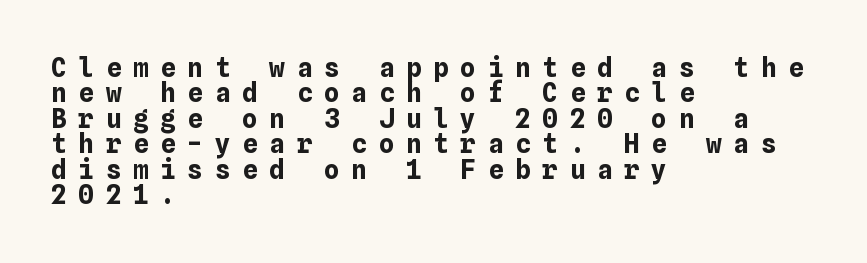
Q: Is the text bold? A: Yes.
Q: Is the text italic (slanted)? A: No, it is upright.
Q: Is the text underlined? A: No.
Q: How is the paragraph aligned? A: Left-aligned.
Q: Is the spacing between letters normal or unusually wide? A: Unusually wide.
Q: Is the spacing between lines tight, normal or loose? A: Tight.
